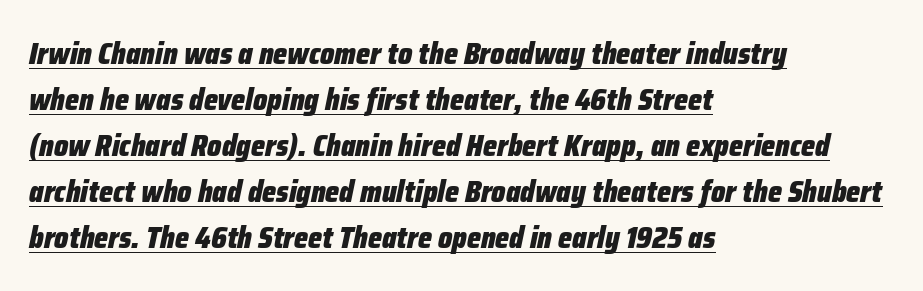
{"italic": "yes", "lean": "right", "slant_degrees": 12, "bold": "yes", "weight": "heavy", "width": "condensed", "stroke_contrast": "low", "x_height": "medium", "monospaced": "no", "underline": "yes", "align": "left", "line_spacing": "normal", "line_spacing_ratio": 1.53, "letter_spacing": "normal", "letter_spacing_em": 0.0, "glyph_px": 30}
